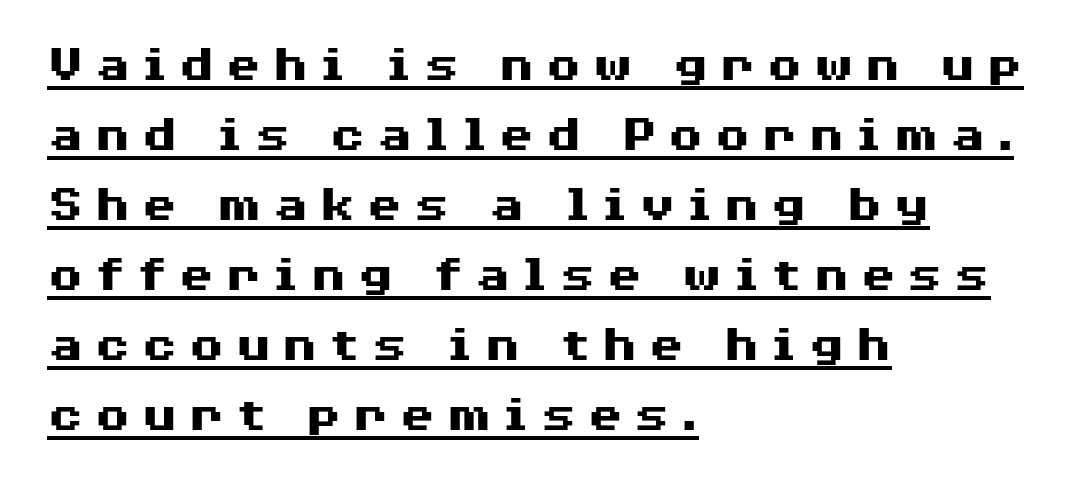
Q: Is the text bold? A: Yes.
Q: Is the text italic (slanted)? A: No, it is upright.
Q: Is the typeface a serif or a sans-serif typeface? A: Sans-serif.
Q: Is the text underlined? A: Yes.
Q: How is the paragraph aligned? A: Left-aligned.
Q: Is the spacing between lines tight, normal or loose? A: Normal.
Q: Width (condensed, normal, or wide)? A: Wide.
Q: Stroke contrast? A: Medium.
Q: x-height? A: Medium.
Q: Monospaced? A: No.
